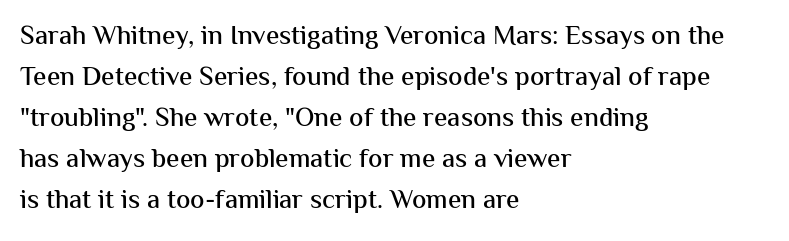
{"italic": "no", "underline": "no", "align": "left", "line_spacing": "normal", "line_spacing_ratio": 1.52, "letter_spacing": "normal", "letter_spacing_em": 0.0, "glyph_px": 27}
